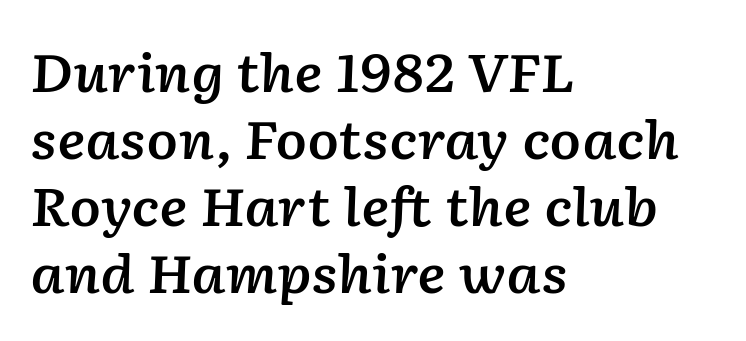
{"italic": "yes", "lean": "right", "slant_degrees": 2, "bold": "semi", "weight": "semibold", "width": "normal", "stroke_contrast": "low", "x_height": "medium", "monospaced": "no", "underline": "no", "align": "left", "line_spacing": "normal", "line_spacing_ratio": 1.29, "letter_spacing": "normal", "letter_spacing_em": 0.0, "glyph_px": 52}
